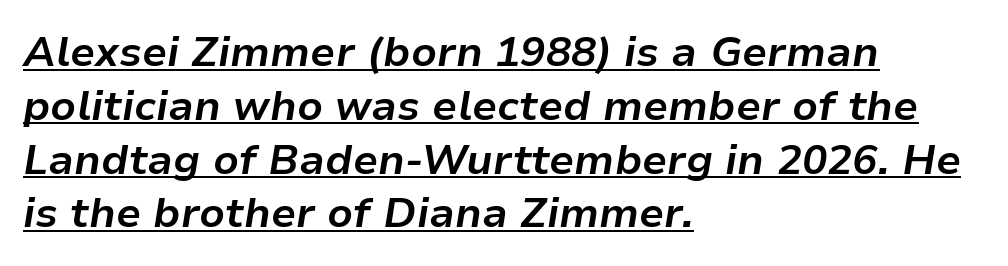
The image shows 42 px bold type, italic (leaning right); set left-aligned, normal line spacing (1.28x), normal letter spacing, underlined; low stroke contrast and a medium x-height.
